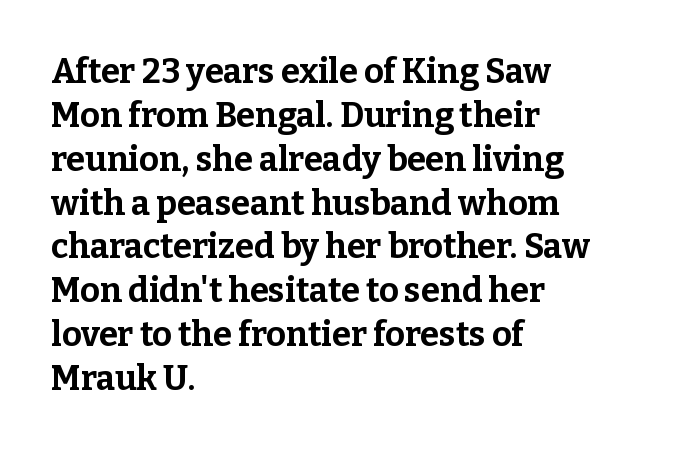
The image shows 34 px bold serif type, upright; set left-aligned, normal line spacing (1.29x), normal letter spacing, not underlined; low stroke contrast and a medium x-height.
